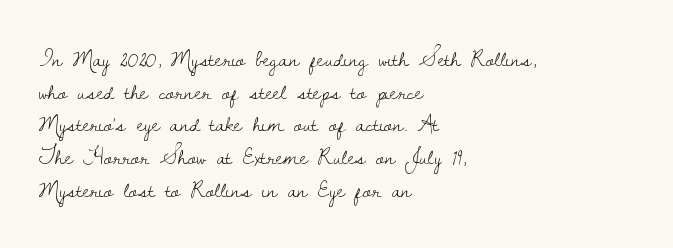
{"bold": "no", "underline": "no", "align": "left", "line_spacing": "normal", "line_spacing_ratio": 1.36, "letter_spacing": "normal", "letter_spacing_em": 0.0, "glyph_px": 24}
